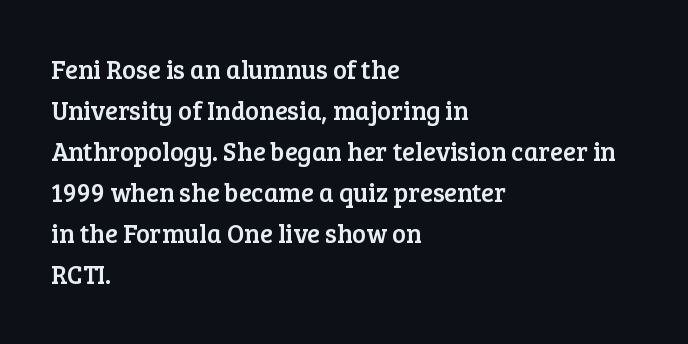
Q: Is the text italic (slanted)? A: No, it is upright.
Q: Is the text underlined? A: No.
Q: How is the paragraph aligned? A: Left-aligned.
Q: Is the spacing between letters normal or unusually wide? A: Normal.
Q: Is the spacing between lines tight, normal or loose? A: Normal.
